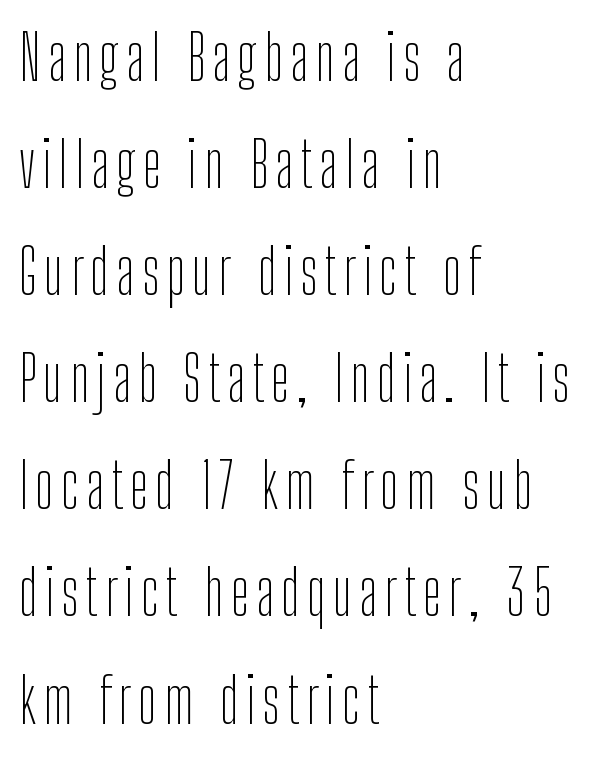
The image shows 63 px thin, condensed sans-serif type, upright; set left-aligned, normal line spacing (1.7x), not underlined; low stroke contrast and a medium x-height.
